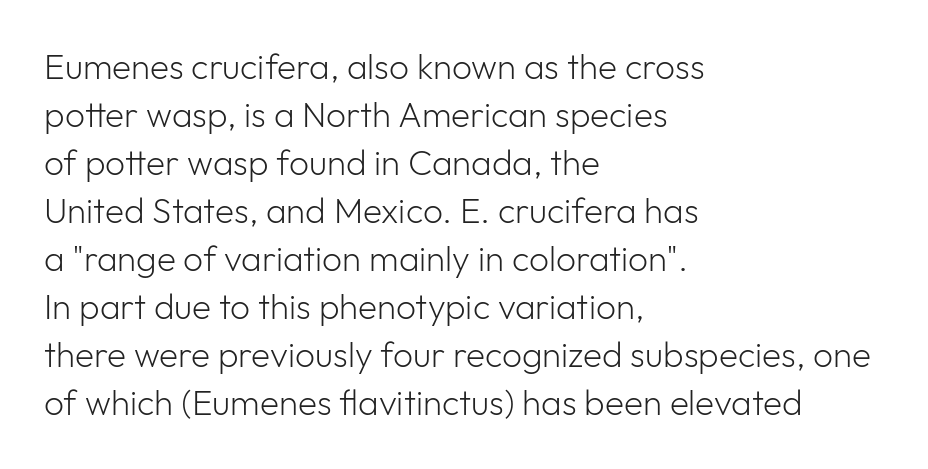
{"serif": "no", "italic": "no", "bold": "no", "weight": "light", "width": "normal", "stroke_contrast": "low", "x_height": "medium", "monospaced": "no", "underline": "no", "align": "left", "line_spacing": "normal", "line_spacing_ratio": 1.37, "letter_spacing": "normal", "letter_spacing_em": 0.0, "glyph_px": 35}
